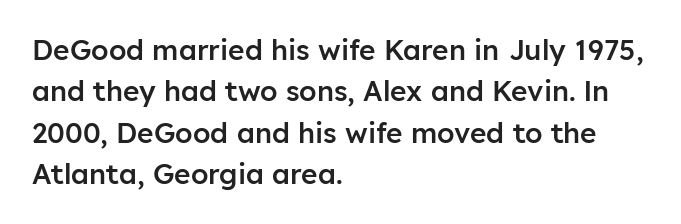
The image shows 28 px semibold sans-serif type, upright; set left-aligned, normal line spacing (1.48x), normal letter spacing, not underlined; low stroke contrast and a medium x-height.
